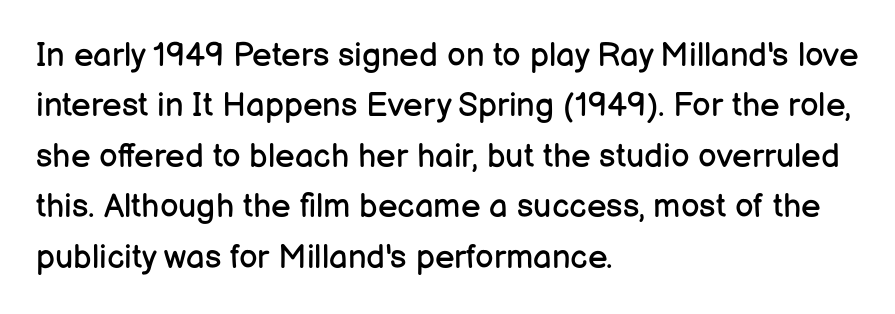
Each line starts at the same left margin while the right side varies. The type sits square on the baseline with zero lean. The face used here is rendered with its standard letterfit. The cut favours lightness, reaching ordinary text weight at its darkest. The specimen omits any rule beneath the text block's lines.
